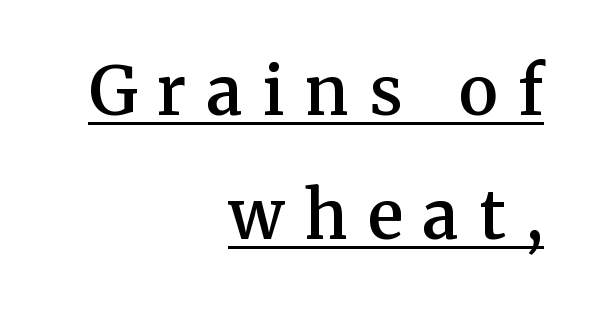
{"serif": "yes", "italic": "no", "bold": "semi", "weight": "semibold", "width": "normal", "stroke_contrast": "medium", "x_height": "medium", "monospaced": "no", "underline": "yes", "align": "right", "line_spacing_ratio": 1.88, "letter_spacing": "wide", "letter_spacing_em": 0.31, "glyph_px": 66}
